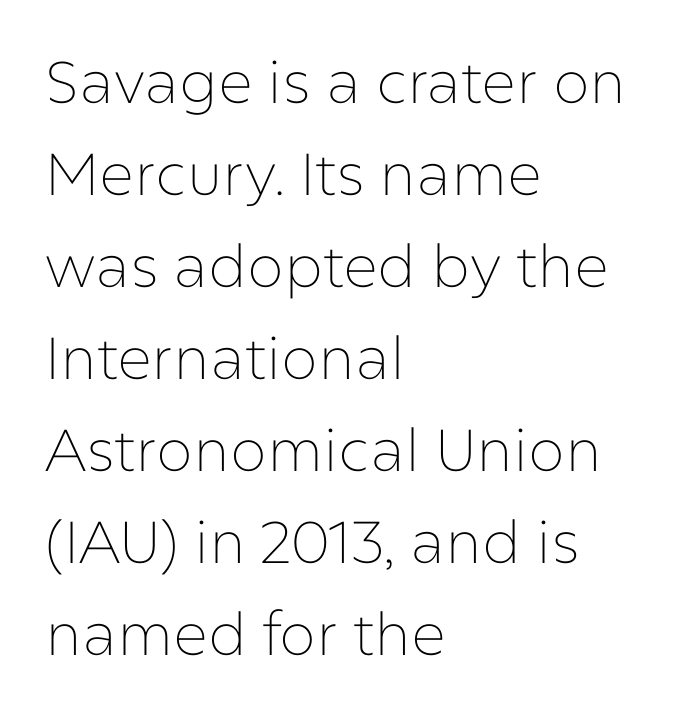
Q: Is the text bold? A: No.
Q: Is the text italic (slanted)? A: No, it is upright.
Q: Is the typeface a serif or a sans-serif typeface? A: Sans-serif.
Q: Is the text underlined? A: No.
Q: How is the paragraph aligned? A: Left-aligned.
Q: Is the spacing between letters normal or unusually wide? A: Normal.
Q: Is the spacing between lines tight, normal or loose? A: Normal.
Q: Width (condensed, normal, or wide)? A: Normal.
Q: Stroke contrast? A: Low.
Q: x-height? A: Medium.
Q: Monospaced? A: No.
